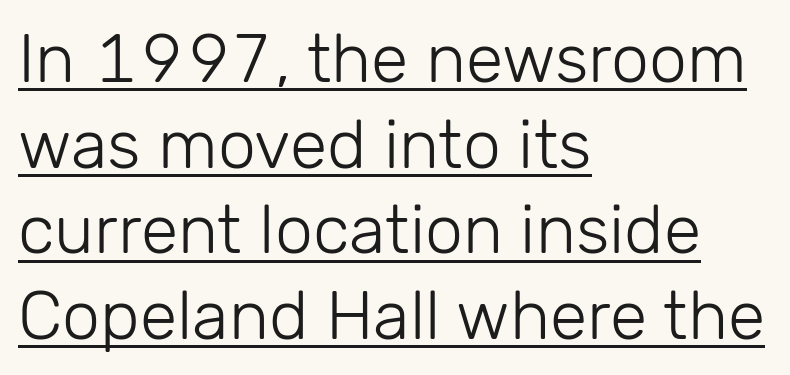
Q: Is the text bold? A: No.
Q: Is the text italic (slanted)? A: No, it is upright.
Q: Is the typeface a serif or a sans-serif typeface? A: Sans-serif.
Q: Is the text underlined? A: Yes.
Q: How is the paragraph aligned? A: Left-aligned.
Q: Is the spacing between letters normal or unusually wide? A: Normal.
Q: Is the spacing between lines tight, normal or loose? A: Normal.
Q: Width (condensed, normal, or wide)? A: Normal.
Q: Stroke contrast? A: Low.
Q: x-height? A: Medium.
Q: Monospaced? A: No.
